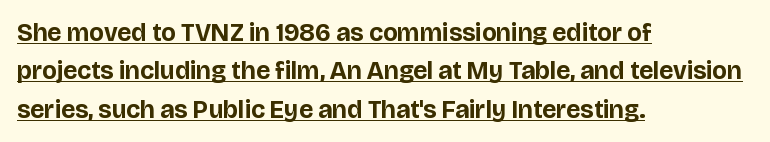
Q: Is the text bold? A: Yes.
Q: Is the text italic (slanted)? A: No, it is upright.
Q: Is the text underlined? A: Yes.
Q: How is the paragraph aligned? A: Left-aligned.
Q: Is the spacing between letters normal or unusually wide? A: Normal.
Q: Is the spacing between lines tight, normal or loose? A: Normal.
